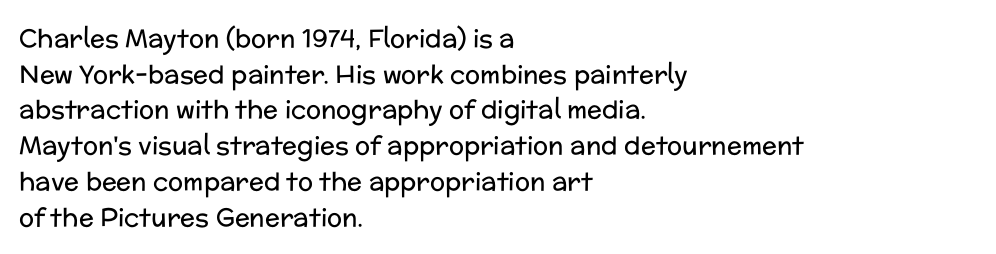
Q: Is the text bold? A: No.
Q: Is the text italic (slanted)? A: No, it is upright.
Q: Is the text underlined? A: No.
Q: How is the paragraph aligned? A: Left-aligned.
Q: Is the spacing between letters normal or unusually wide? A: Normal.
Q: Is the spacing between lines tight, normal or loose? A: Normal.
